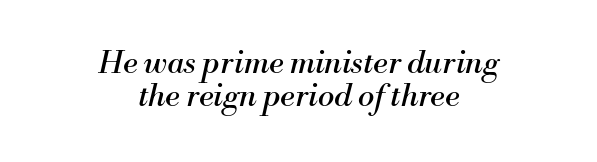
{"serif": "yes", "italic": "yes", "lean": "right", "slant_degrees": 13, "bold": "no", "weight": "regular", "width": "normal", "stroke_contrast": "medium", "x_height": "small", "monospaced": "no", "underline": "no", "align": "center", "line_spacing": "tight", "line_spacing_ratio": 1.08, "letter_spacing": "normal", "letter_spacing_em": 0.0, "glyph_px": 31}
